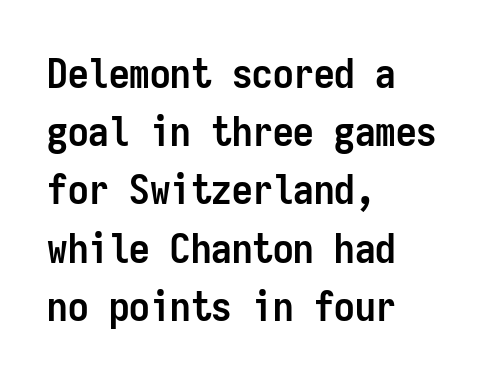
A typesetter would mark this as roman, not italic. One-word summary of the alignment: left. The leading is moderate, giving the passage an even texture. Every character here occupies the same horizontal width, giving the sample a typewriter-like rhythm. Tracking here is standard; glyphs follow each other at the usual distance.
